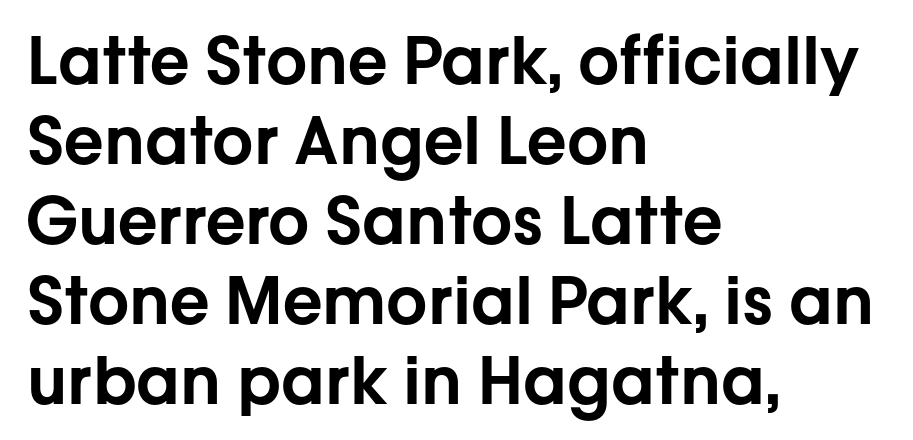
Q: Is the text italic (slanted)? A: No, it is upright.
Q: Is the typeface a serif or a sans-serif typeface? A: Sans-serif.
Q: Is the text underlined? A: No.
Q: How is the paragraph aligned? A: Left-aligned.
Q: Is the spacing between letters normal or unusually wide? A: Normal.
Q: Width (condensed, normal, or wide)? A: Normal.
Q: Stroke contrast? A: Low.
Q: x-height? A: Medium.
Q: Monospaced? A: No.
